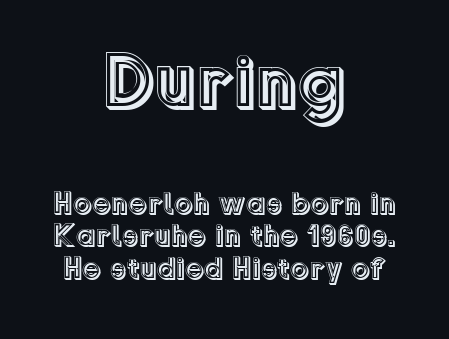
Large over small — that's the arrangement of the two blocks here. Every character sits straight up, as roman type does. Character widths vary here, with narrow letters taking less room than wide ones. Words float on clear page, feet unadorned. The compositor balanced each line on the midline.
